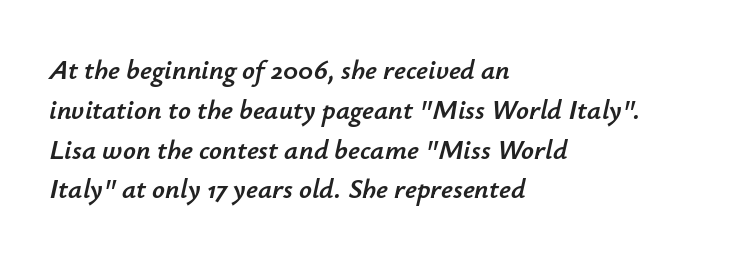
{"italic": "yes", "lean": "right", "slant_degrees": 12, "width": "normal", "stroke_contrast": "low", "x_height": "small", "monospaced": "no", "underline": "no", "align": "left", "line_spacing": "normal", "line_spacing_ratio": 1.42, "letter_spacing": "normal", "letter_spacing_em": 0.0, "glyph_px": 28}
